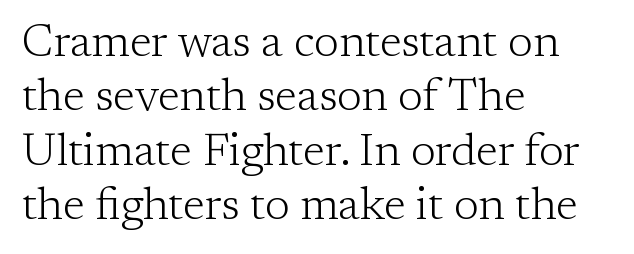
Q: Is the text bold? A: No.
Q: Is the text italic (slanted)? A: No, it is upright.
Q: Is the typeface a serif or a sans-serif typeface? A: Serif.
Q: Is the text underlined? A: No.
Q: How is the paragraph aligned? A: Left-aligned.
Q: Is the spacing between letters normal or unusually wide? A: Normal.
Q: Width (condensed, normal, or wide)? A: Normal.
Q: Stroke contrast? A: Low.
Q: x-height? A: Medium.
Q: Monospaced? A: No.
